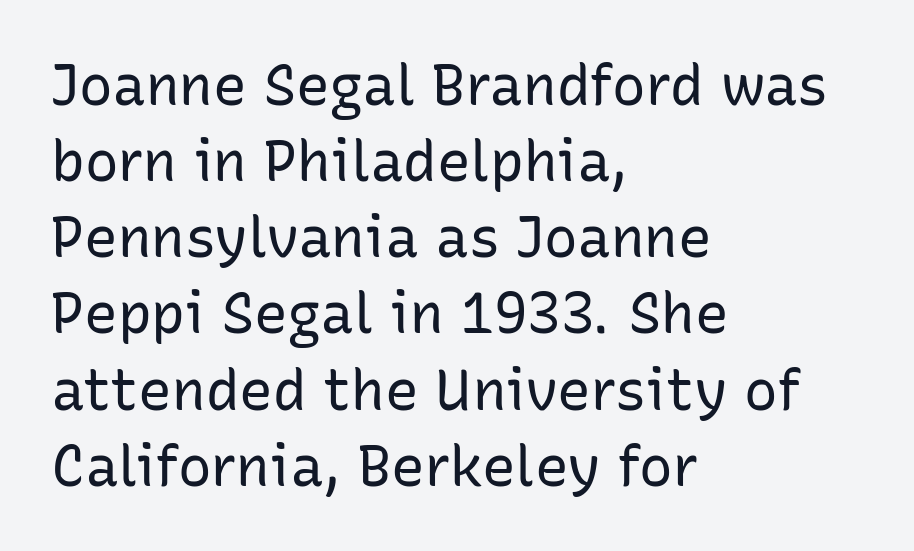
Q: Is the text bold? A: No.
Q: Is the text italic (slanted)? A: No, it is upright.
Q: Is the typeface a serif or a sans-serif typeface? A: Sans-serif.
Q: Is the text underlined? A: No.
Q: How is the paragraph aligned? A: Left-aligned.
Q: Is the spacing between letters normal or unusually wide? A: Normal.
Q: Is the spacing between lines tight, normal or loose? A: Normal.
Q: Width (condensed, normal, or wide)? A: Normal.
Q: Stroke contrast? A: Low.
Q: x-height? A: Medium.
Q: Monospaced? A: No.
